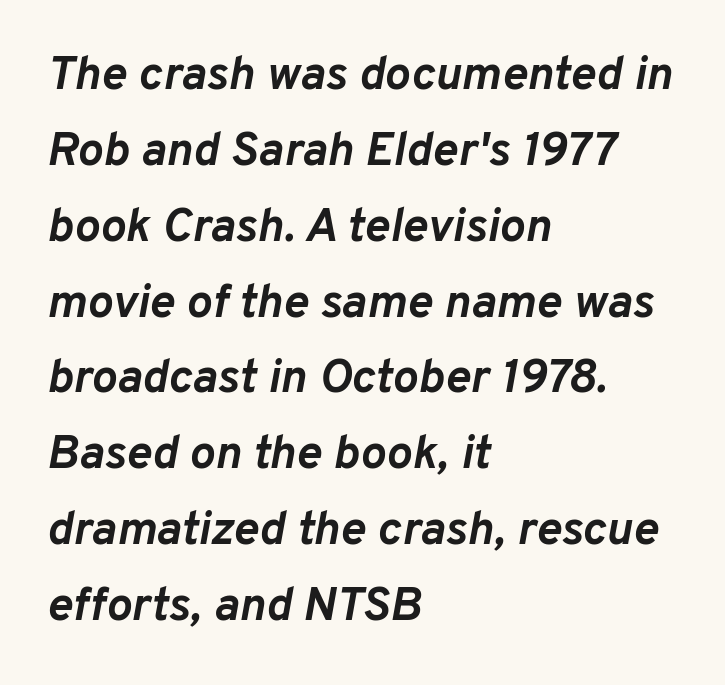
The image shows 48 px semibold type, italic (leaning right); set left-aligned, normal line spacing (1.58x), normal letter spacing, not underlined; low stroke contrast and a medium x-height.
